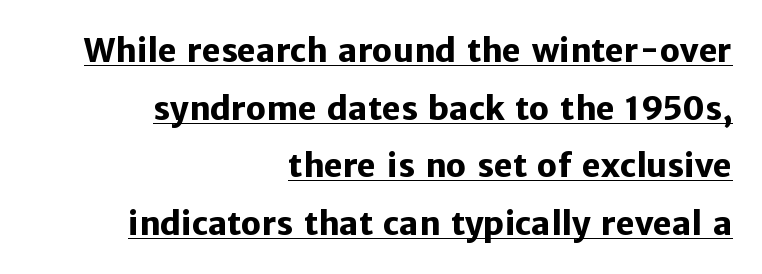
Q: Is the text bold? A: Yes.
Q: Is the text italic (slanted)? A: No, it is upright.
Q: Is the typeface a serif or a sans-serif typeface? A: Sans-serif.
Q: Is the text underlined? A: Yes.
Q: How is the paragraph aligned? A: Right-aligned.
Q: Is the spacing between letters normal or unusually wide? A: Normal.
Q: Width (condensed, normal, or wide)? A: Normal.
Q: Stroke contrast? A: Low.
Q: x-height? A: Medium.
Q: Monospaced? A: No.
